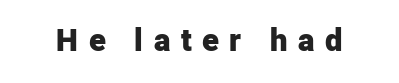
{"serif": "no", "italic": "no", "bold": "yes", "weight": "heavy", "width": "normal", "stroke_contrast": "low", "x_height": "medium", "monospaced": "no", "underline": "no", "letter_spacing": "wide", "letter_spacing_em": 0.34, "glyph_px": 31}
